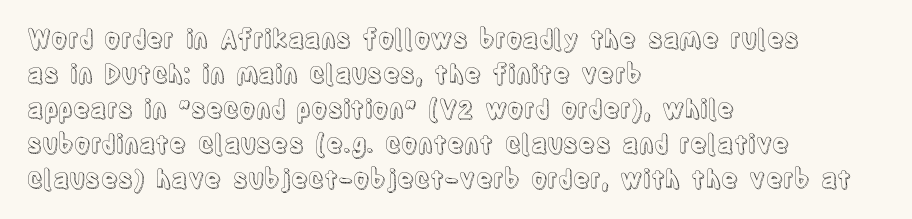
The rendering uses a moderate line-height, typical for paragraphs. A typesetter would call this zero additional tracking. Teacher's note: observe the even left margin — that is flush-left alignment. The string is rendered with underlining switched off. Posture: straight, roman, zero tilt.
